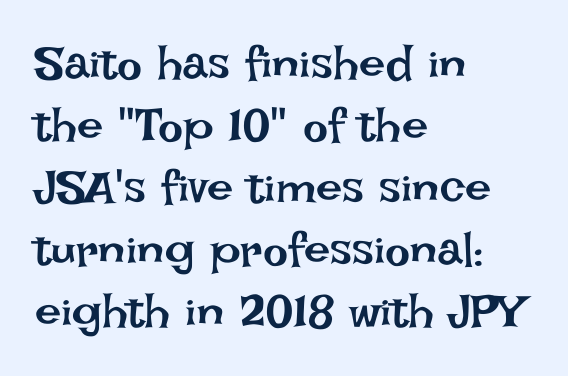
The image shows 47 px regular-weight type, upright; set left-aligned, normal line spacing (1.32x), normal letter spacing, not underlined; low stroke contrast and a large x-height.
